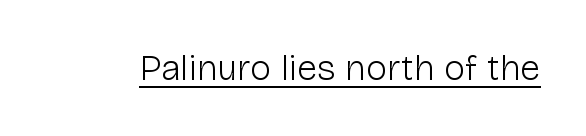
Q: Is the text bold? A: No.
Q: Is the text italic (slanted)? A: No, it is upright.
Q: Is the typeface a serif or a sans-serif typeface? A: Sans-serif.
Q: Is the text underlined? A: Yes.
Q: Is the spacing between letters normal or unusually wide? A: Normal.
Q: Width (condensed, normal, or wide)? A: Normal.
Q: Stroke contrast? A: Low.
Q: x-height? A: Medium.
Q: Monospaced? A: No.
